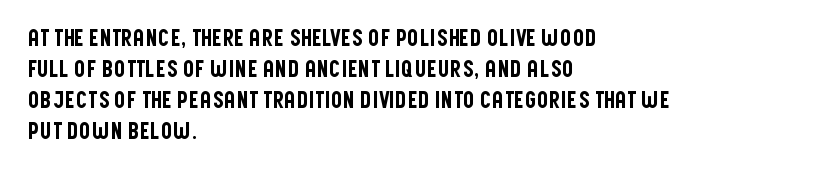
Q: Is the text italic (slanted)? A: No, it is upright.
Q: Is the text underlined? A: No.
Q: How is the paragraph aligned? A: Left-aligned.
Q: Is the spacing between letters normal or unusually wide? A: Normal.
Q: Is the spacing between lines tight, normal or loose? A: Normal.
